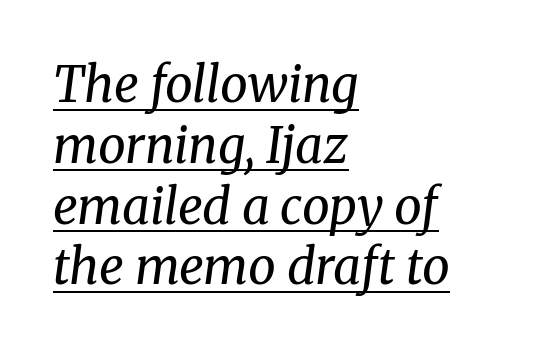
Q: Is the text bold? A: No.
Q: Is the text italic (slanted)? A: Yes, it leans right by about 8 degrees.
Q: Is the typeface a serif or a sans-serif typeface? A: Serif.
Q: Is the text underlined? A: Yes.
Q: How is the paragraph aligned? A: Left-aligned.
Q: Is the spacing between letters normal or unusually wide? A: Normal.
Q: Width (condensed, normal, or wide)? A: Normal.
Q: Stroke contrast? A: Medium.
Q: x-height? A: Medium.
Q: Monospaced? A: No.
